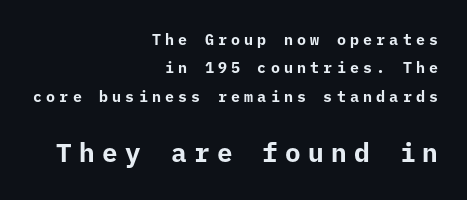
Q: Is the text bold? A: Yes.
Q: Is the text italic (slanted)? A: No, it is upright.
Q: Is the text underlined? A: No.
Q: How is the paragraph aligned? A: Right-aligned.
Q: Is the spacing between letters normal or unusually wide? A: Unusually wide.
Q: Is the spacing between lines tight, normal or loose? A: Loose.
Q: Which block of text is set in a larger size, the first (top) or the second (bottom)? A: The second (bottom) one.
